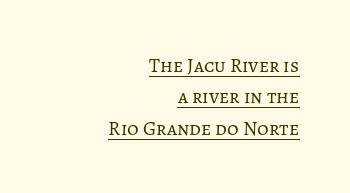
The image shows 20 px text type, upright; set right-aligned, normal line spacing (1.57x), normal letter spacing, underlined.
